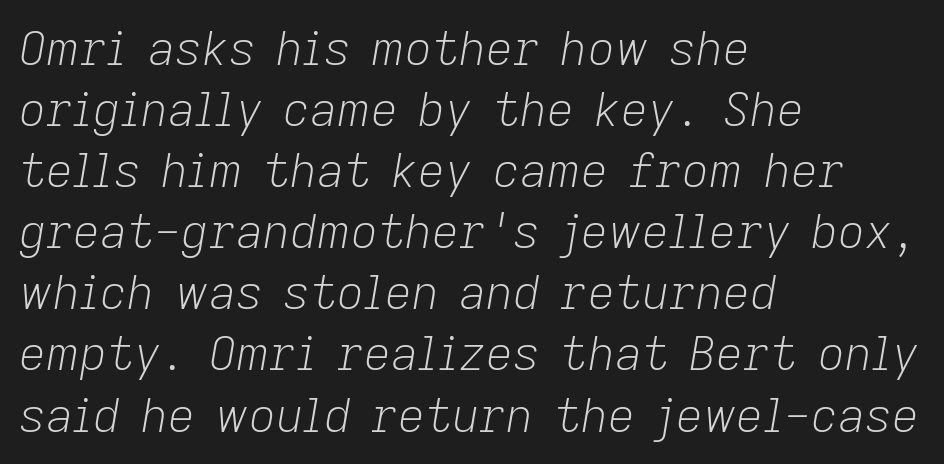
The image shows 47 px light type, italic (leaning right); set left-aligned, normal line spacing (1.3x), normal letter spacing, not underlined; low stroke contrast and a medium x-height.
